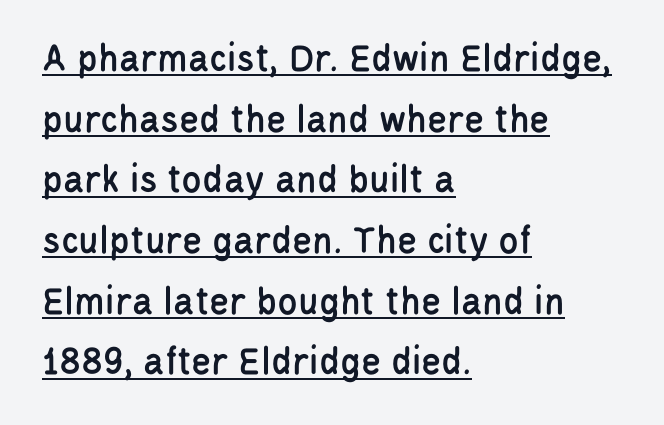
Q: Is the text italic (slanted)? A: No, it is upright.
Q: Is the typeface a serif or a sans-serif typeface? A: Sans-serif.
Q: Is the text underlined? A: Yes.
Q: How is the paragraph aligned? A: Left-aligned.
Q: Is the spacing between letters normal or unusually wide? A: Normal.
Q: Is the spacing between lines tight, normal or loose? A: Normal.
Q: Width (condensed, normal, or wide)? A: Condensed.
Q: Stroke contrast? A: Low.
Q: x-height? A: Large.
Q: Monospaced? A: No.
